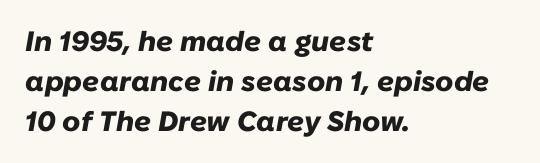
The image shows 28 px heavy type, italic (leaning right); set left-aligned, normal line spacing (1.43x), normal letter spacing, not underlined; low stroke contrast and a medium x-height.
